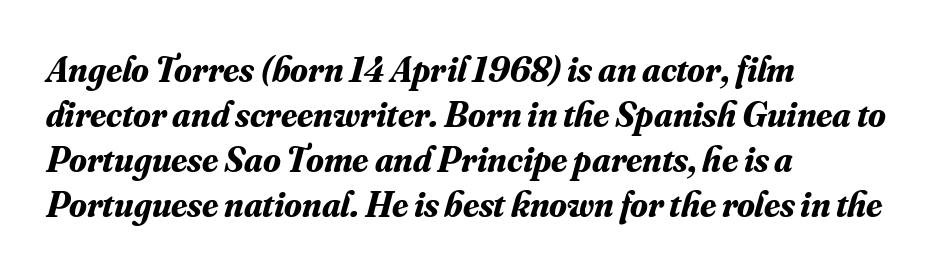
Q: Is the text bold? A: Yes.
Q: Is the text italic (slanted)? A: Yes, it leans right by about 16 degrees.
Q: Is the typeface a serif or a sans-serif typeface? A: Serif.
Q: Is the text underlined? A: No.
Q: How is the paragraph aligned? A: Left-aligned.
Q: Is the spacing between letters normal or unusually wide? A: Normal.
Q: Is the spacing between lines tight, normal or loose? A: Normal.
Q: Width (condensed, normal, or wide)? A: Normal.
Q: Stroke contrast? A: Medium.
Q: x-height? A: Small.
Q: Monospaced? A: No.
